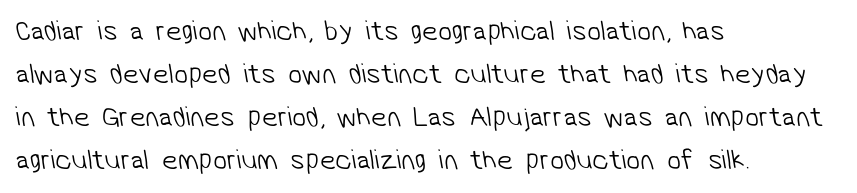
The image shows 28 px light sans-serif type; set left-aligned, normal line spacing (1.54x), normal letter spacing, not underlined; low stroke contrast and a medium x-height.
